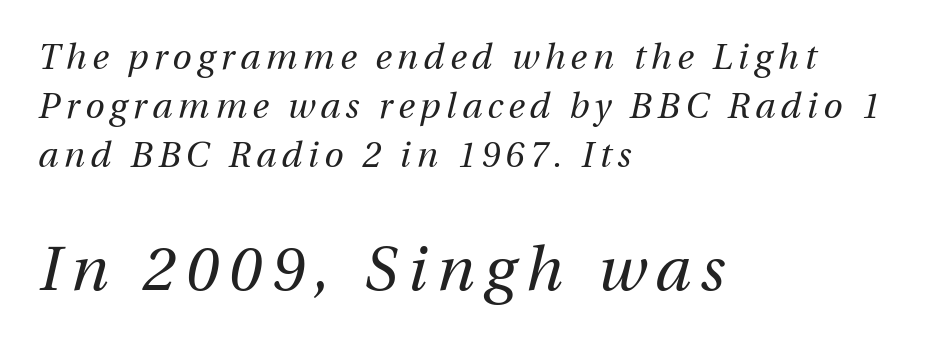
Q: Is the text bold? A: No.
Q: Is the text italic (slanted)? A: Yes, it leans right by about 12 degrees.
Q: Is the text underlined? A: No.
Q: How is the paragraph aligned? A: Left-aligned.
Q: Is the spacing between lines tight, normal or loose? A: Normal.
Q: Which block of text is set in a larger size, the first (top) or the second (bottom)? A: The second (bottom) one.
Q: Width (condensed, normal, or wide)? A: Normal.
Q: Stroke contrast? A: Medium.
Q: x-height? A: Medium.
Q: Monospaced? A: No.
